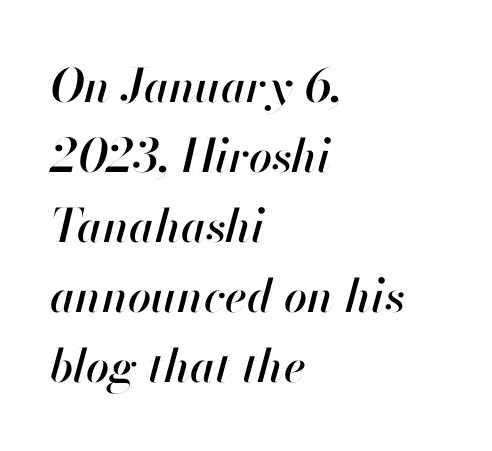
Summary of vertical rhythm: regular, with standard interline spacing. Each letter keeps its own natural width here, so spacing adapts to shape. The letters are slanted; this is an italic face. Each row of text sits above clean, open space. Tracking here is standard; glyphs follow each other at the usual distance.
